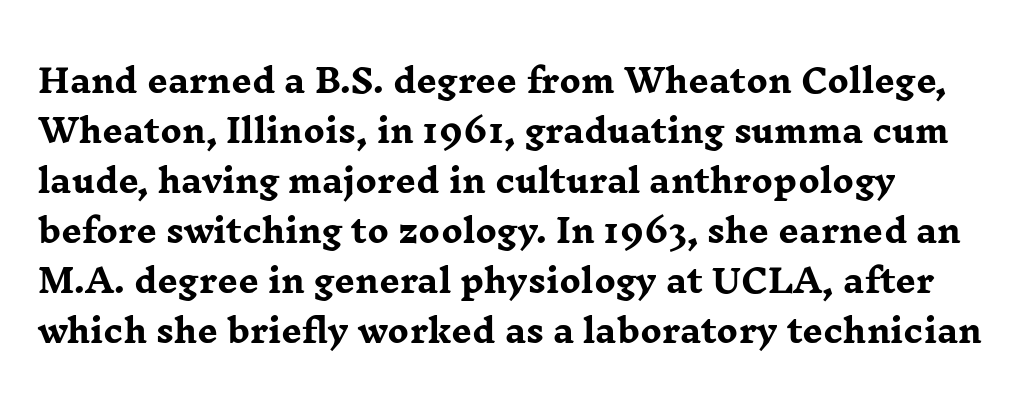
The image shows 32 px heavy, wide serif type, upright; set normal line spacing (1.56x), normal letter spacing, not underlined; low stroke contrast and a medium x-height.
